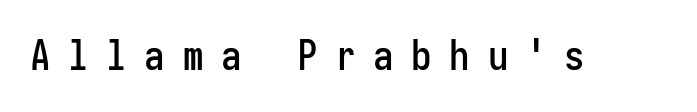
The typography opts for an upright posture over an oblique one. Is this a fixed-width face? Yes — each glyph sits in an identical cell. Descender tails drop into unmarked territory. Each letter's strokes conclude bluntly, with no projecting serifs. The letters are spread apart with noticeably loose tracking.
